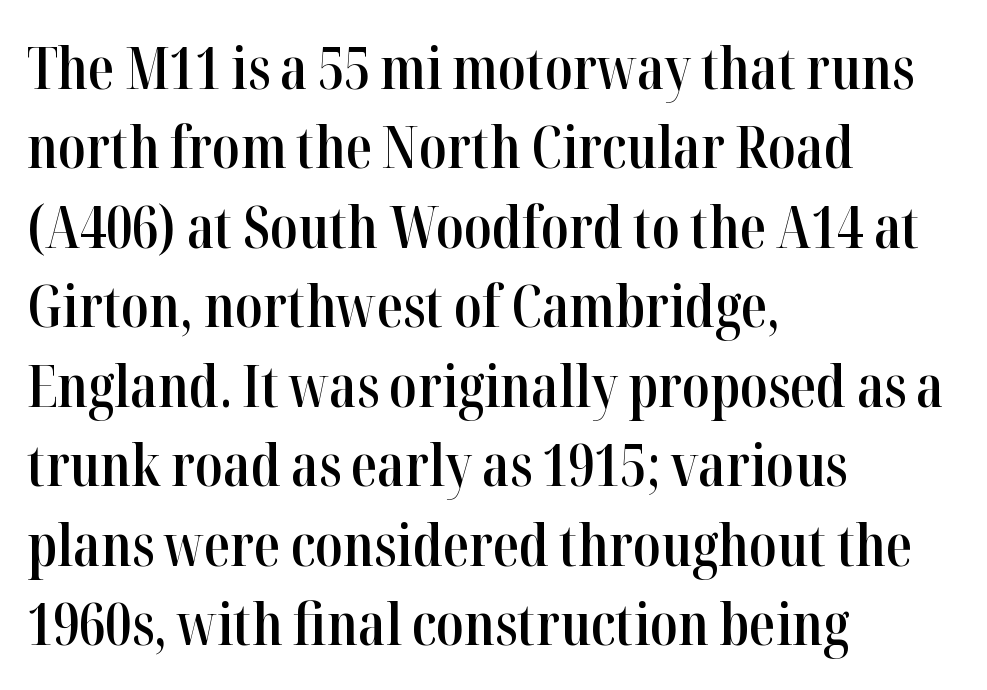
Characters remain perfectly vertical along every line. Varying glyph widths throughout — classic text-font behaviour. Unmarked baselines from the first word to the last. Type style note: has serifs.
